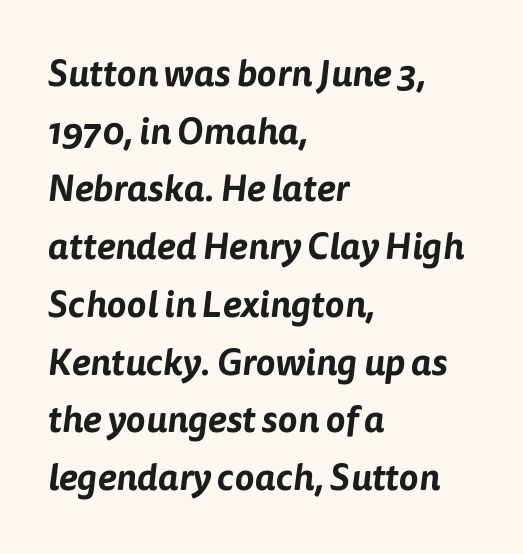
{"serif": "no", "width": "normal", "stroke_contrast": "low", "x_height": "medium", "monospaced": "no", "underline": "no", "align": "left", "line_spacing": "normal", "line_spacing_ratio": 1.56, "letter_spacing": "normal", "letter_spacing_em": 0.0, "glyph_px": 37}
